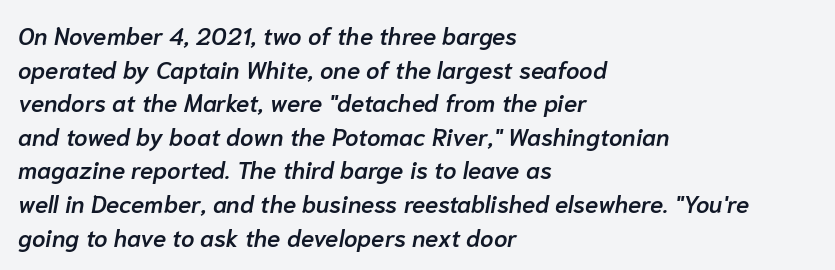
The vertical gap from one line to the next is medium. The letters sit at their default tracking, neither squeezed nor spread. These lines carry some extra weight — a demibold, not a full bold. The face used here has a pronounced slope to its letters. Bare-footed words on every line. Short and long lines alike share a common starting point at left.
